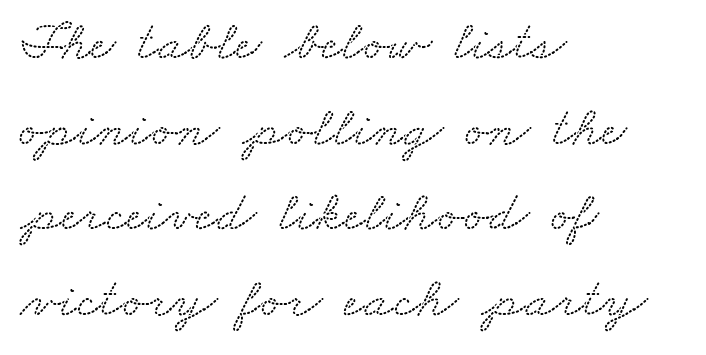
Little horizontal feet cap the strokes, marking this as serif type. All the whitespace from short lines collects on the right. Vertically, the passage feels balanced, rows spaced as you'd expect. You could call the tracking neutral — neither tight nor loose. Lines of text with bare space underneath.
